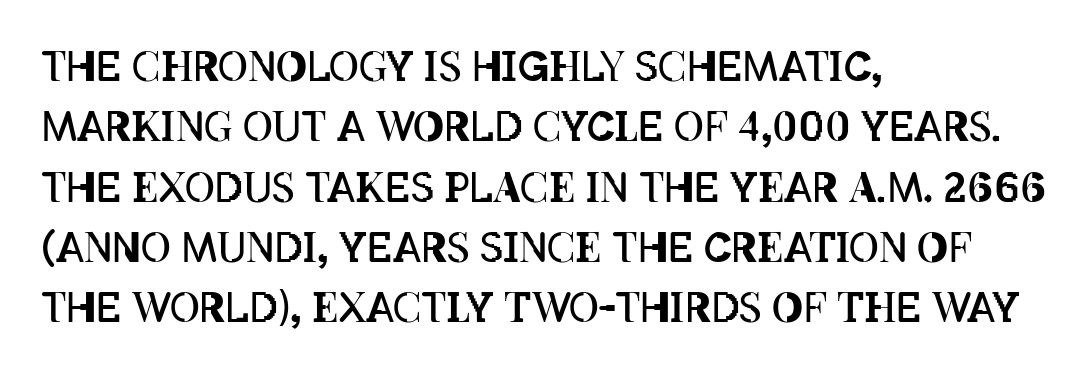
The image shows 41 px regular-weight, condensed type, upright; set left-aligned, normal line spacing (1.47x), normal letter spacing, not underlined; low stroke contrast and a large x-height.
